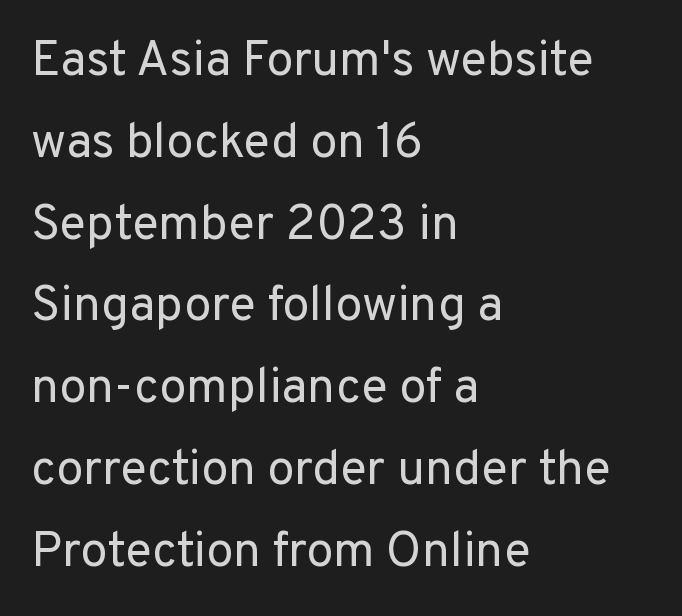
{"serif": "no", "italic": "no", "bold": "no", "weight": "regular", "width": "normal", "stroke_contrast": "low", "x_height": "medium", "monospaced": "no", "underline": "no", "align": "left", "line_spacing": "normal", "line_spacing_ratio": 1.67, "letter_spacing": "normal", "letter_spacing_em": 0.0, "glyph_px": 49}
